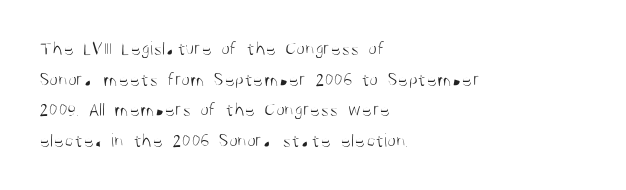
The image shows 20 px text type, upright; set left-aligned, normal line spacing (1.53x), normal letter spacing, not underlined.
